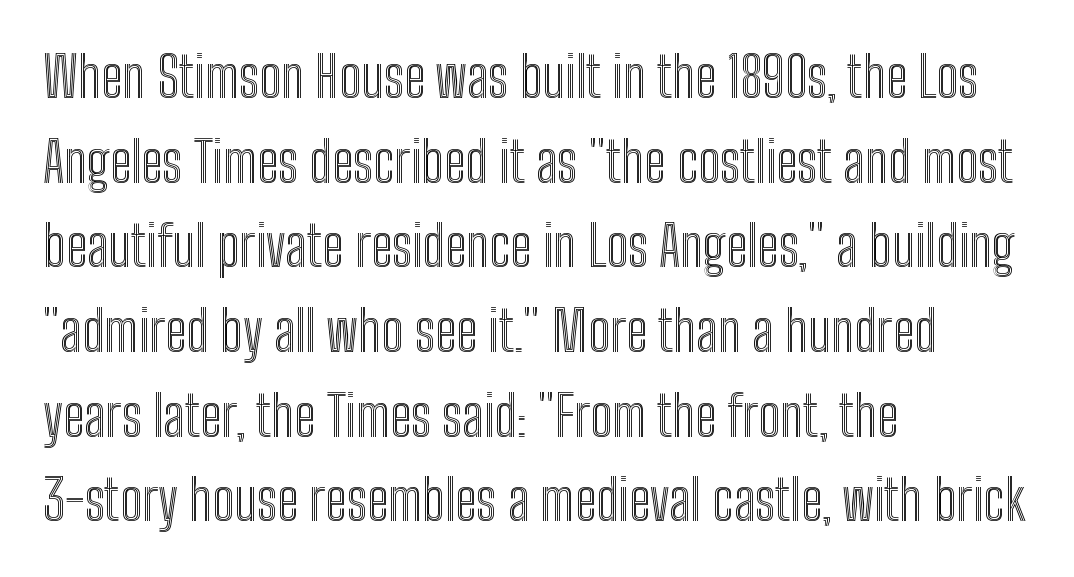
The image shows 55 px condensed type, upright; set left-aligned, normal line spacing (1.54x), normal letter spacing, not underlined; a medium x-height.
